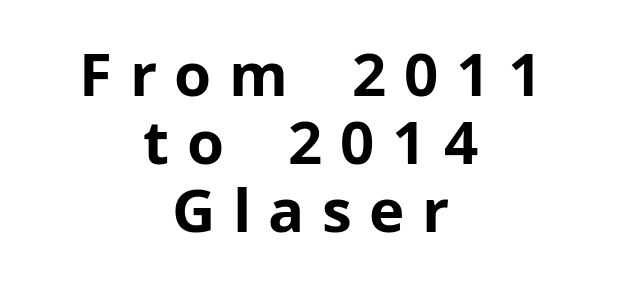
Descenders are the only things crossing below the line. Reading down the block, each line starts at a different indent, mirrored at its end. Does the lettering tilt? It doesn't — this is upright. Look at the stroke-to-counter ratio: heavy, a bold. The rendering uses natural spacing where letterforms have individual widths. The characters display no serif detailing; their extremities are plain.
